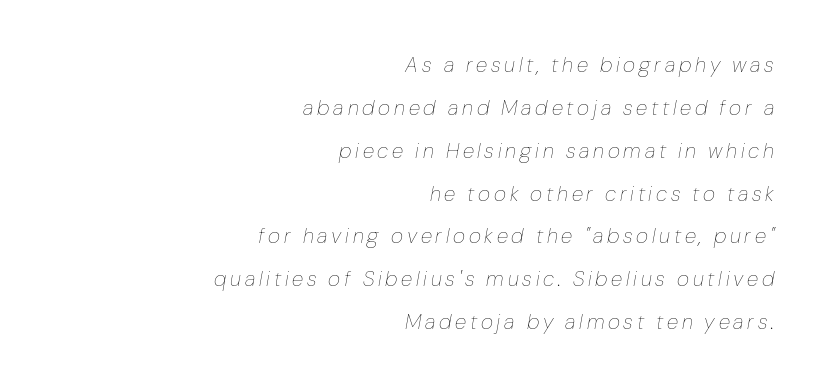
Where is the straight margin? On the right. Descender tails drop into unmarked territory. Successive baselines arrive slowly, with a big drop between each. Quick note: italic. The letters look calm and open, with moderate or lighter stems.
